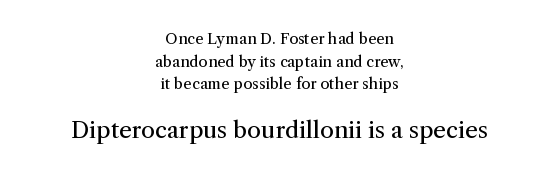
Q: Is the text bold? A: No.
Q: Is the text italic (slanted)? A: No, it is upright.
Q: Is the text underlined? A: No.
Q: How is the paragraph aligned? A: Centered.
Q: Is the spacing between letters normal or unusually wide? A: Normal.
Q: Is the spacing between lines tight, normal or loose? A: Normal.
Q: Which block of text is set in a larger size, the first (top) or the second (bottom)? A: The second (bottom) one.
